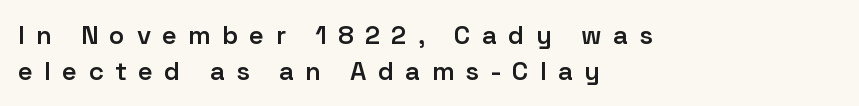
The image shows 26 px text type, upright; set left-aligned, normal line spacing (1.38x), unusually wide letter spacing (+0.43 em), not underlined.
